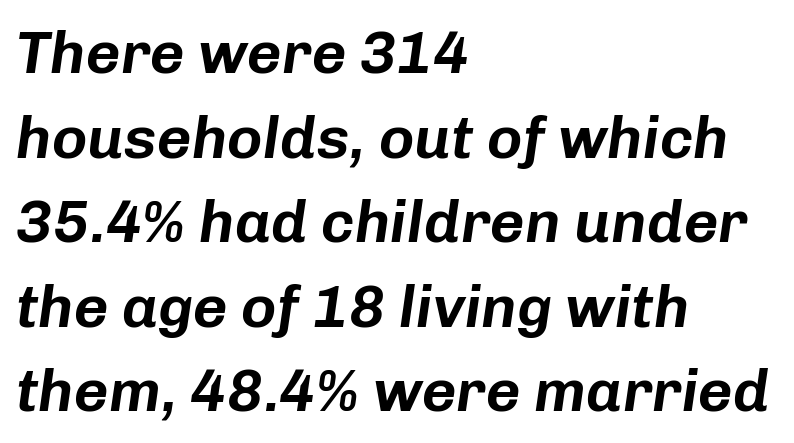
{"italic": "yes", "lean": "right", "slant_degrees": 8, "width": "normal", "stroke_contrast": "low", "x_height": "medium", "monospaced": "no", "underline": "no", "align": "left", "line_spacing": "normal", "line_spacing_ratio": 1.41, "letter_spacing": "normal", "letter_spacing_em": 0.0, "glyph_px": 60}
